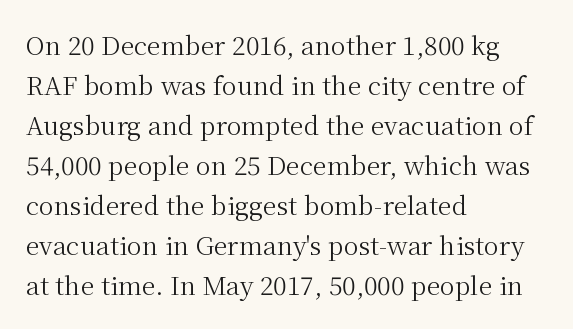
Q: Is the text bold? A: No.
Q: Is the text italic (slanted)? A: No, it is upright.
Q: Is the text underlined? A: No.
Q: How is the paragraph aligned? A: Left-aligned.
Q: Is the spacing between letters normal or unusually wide? A: Normal.
Q: Is the spacing between lines tight, normal or loose? A: Normal.
